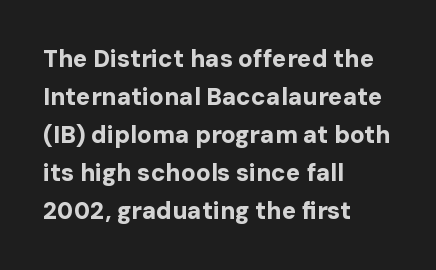
Q: Is the text bold? A: Yes.
Q: Is the text italic (slanted)? A: No, it is upright.
Q: Is the text underlined? A: No.
Q: How is the paragraph aligned? A: Left-aligned.
Q: Is the spacing between letters normal or unusually wide? A: Normal.
Q: Is the spacing between lines tight, normal or loose? A: Normal.
